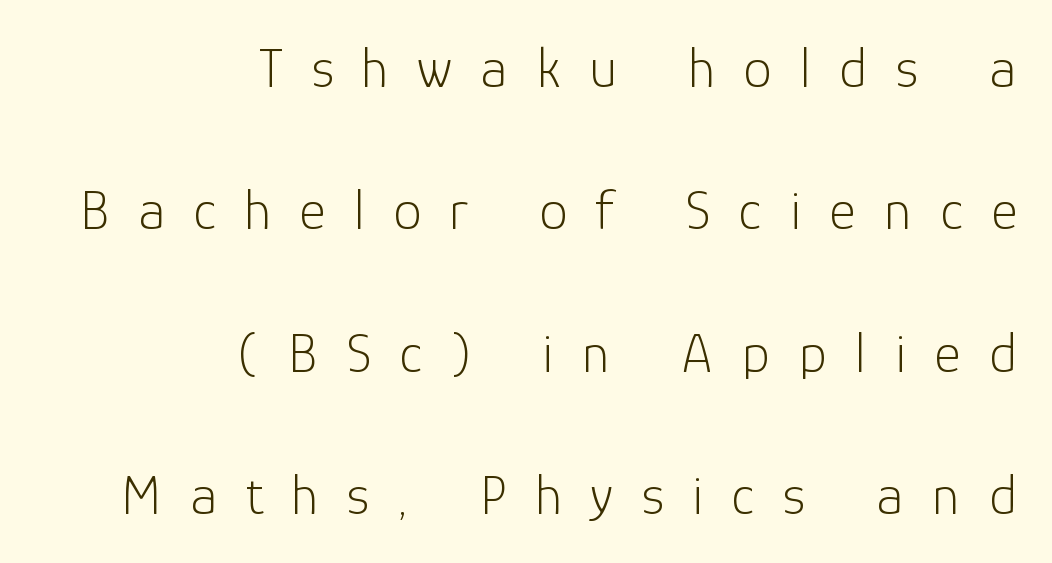
The image shows 57 px light sans-serif type, upright; set right-aligned, loose line spacing (2.5x), unusually wide letter spacing (+0.5 em), not underlined; low stroke contrast and a medium x-height.
